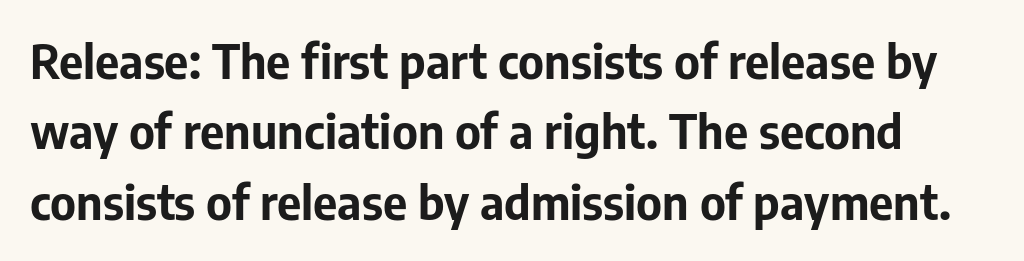
{"serif": "no", "italic": "no", "bold": "yes", "weight": "bold", "width": "normal", "stroke_contrast": "low", "x_height": "medium", "monospaced": "no", "underline": "no", "line_spacing": "normal", "line_spacing_ratio": 1.5, "letter_spacing": "normal", "letter_spacing_em": 0.0, "glyph_px": 47}
